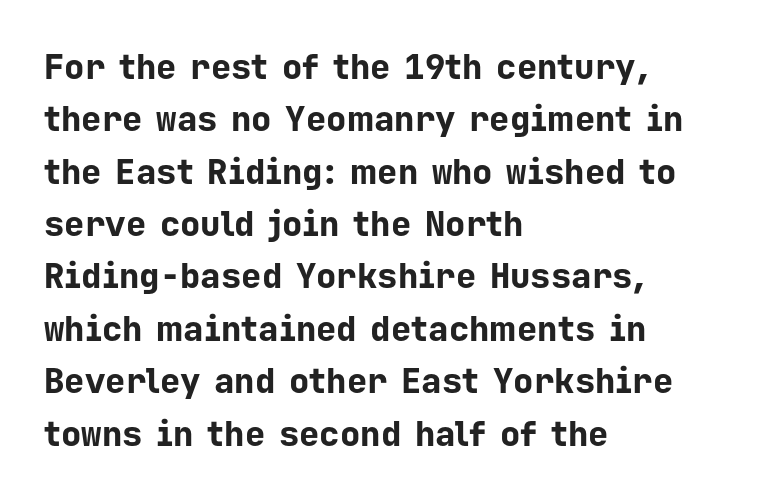
{"serif": "no", "italic": "no", "bold": "yes", "weight": "bold", "width": "normal", "stroke_contrast": "low", "x_height": "medium", "monospaced": "yes", "underline": "no", "align": "left", "line_spacing": "normal", "line_spacing_ratio": 1.54, "letter_spacing": "normal", "letter_spacing_em": 0.0, "glyph_px": 34}
